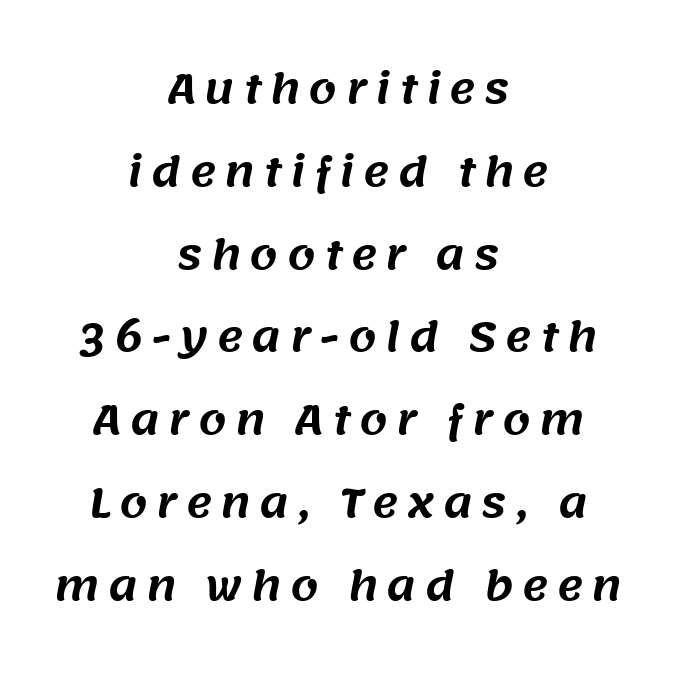
Q: Is the typeface a serif or a sans-serif typeface? A: Sans-serif.
Q: Is the text underlined? A: No.
Q: How is the paragraph aligned? A: Centered.
Q: Is the spacing between letters normal or unusually wide? A: Unusually wide.
Q: Is the spacing between lines tight, normal or loose? A: Loose.
Q: Width (condensed, normal, or wide)? A: Normal.
Q: Stroke contrast? A: Medium.
Q: x-height? A: Large.
Q: Monospaced? A: No.
